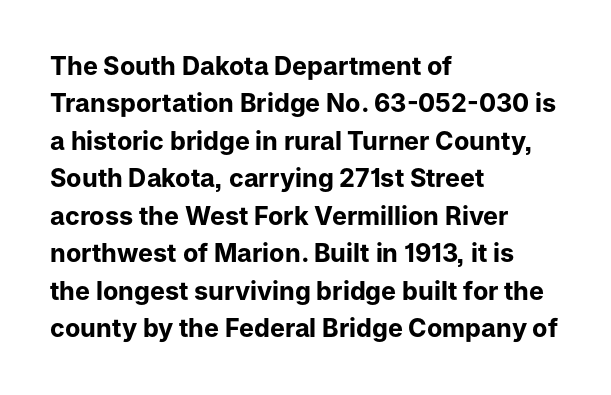
{"italic": "no", "bold": "yes", "underline": "no", "align": "left", "line_spacing": "normal", "line_spacing_ratio": 1.5, "letter_spacing": "normal", "letter_spacing_em": 0.0, "glyph_px": 25}
